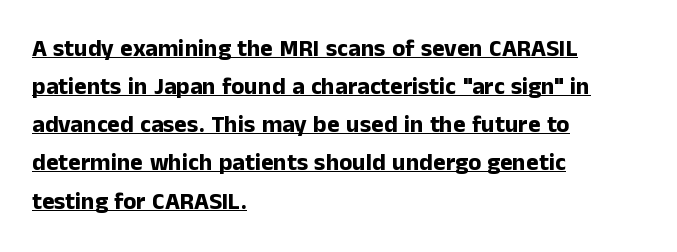
The image shows 24 px bold type, upright; set left-aligned, normal line spacing (1.59x), normal letter spacing, underlined.
